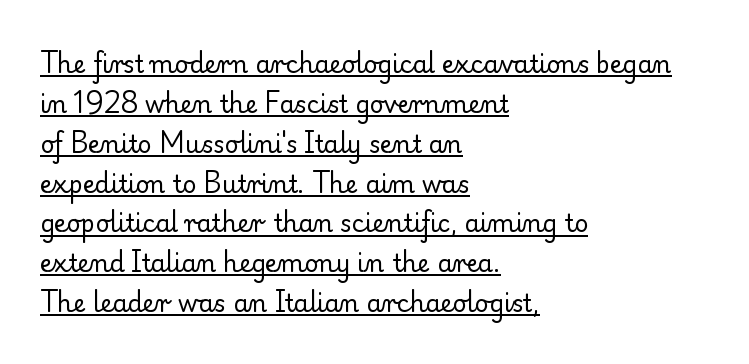
Q: Is the text bold? A: No.
Q: Is the text italic (slanted)? A: No, it is upright.
Q: Is the text underlined? A: Yes.
Q: How is the paragraph aligned? A: Left-aligned.
Q: Is the spacing between letters normal or unusually wide? A: Normal.
Q: Is the spacing between lines tight, normal or loose? A: Normal.
